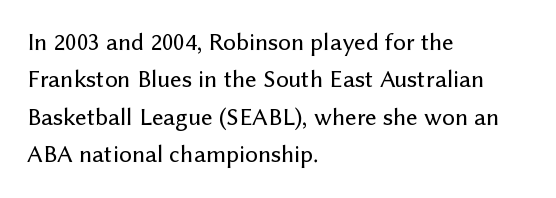
Q: Is the text italic (slanted)? A: No, it is upright.
Q: Is the text underlined? A: No.
Q: How is the paragraph aligned? A: Left-aligned.
Q: Is the spacing between letters normal or unusually wide? A: Normal.
Q: Is the spacing between lines tight, normal or loose? A: Normal.
